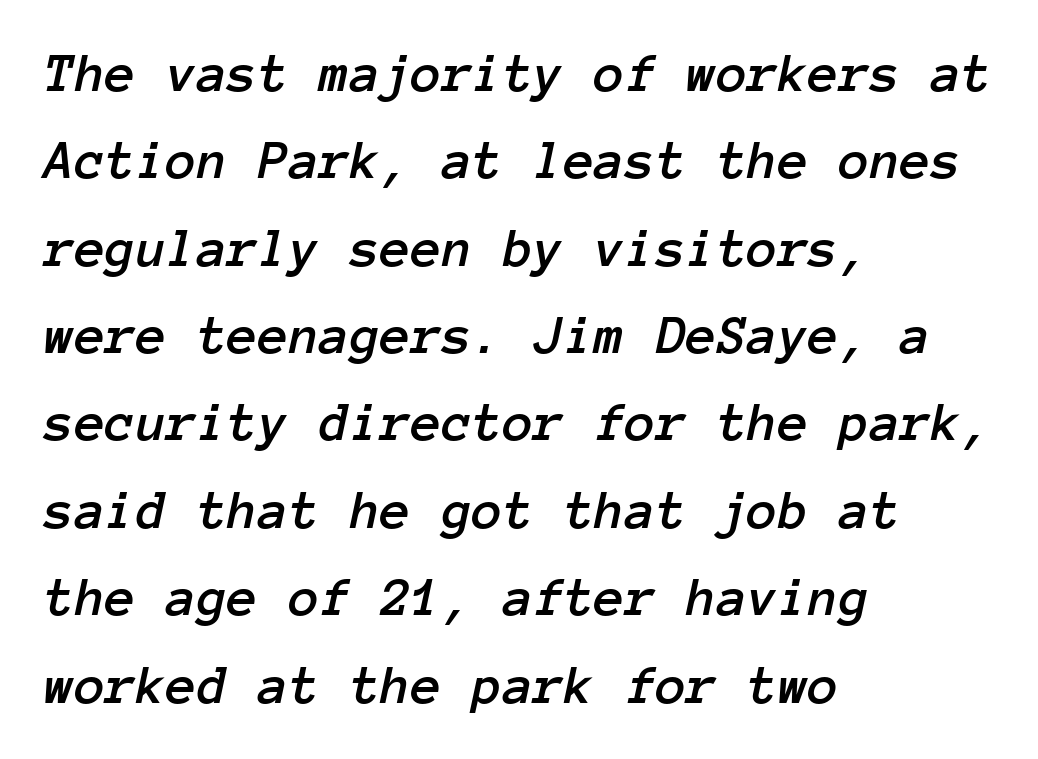
A typesetter would call this monospace, since all characters share one set width. You can tell it's italic because the verticals aren't actually vertical. The letters sit at their default tracking, neither squeezed nor spread. Just letters on the line, the space beneath them empty. This sample keeps an unexceptional amount of space between lines. The lines are quadded left.
